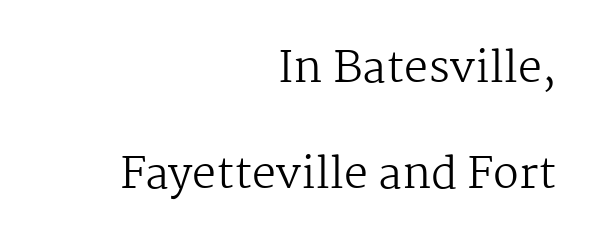
Q: Is the text bold? A: No.
Q: Is the text italic (slanted)? A: No, it is upright.
Q: Is the typeface a serif or a sans-serif typeface? A: Serif.
Q: Is the text underlined? A: No.
Q: How is the paragraph aligned? A: Right-aligned.
Q: Is the spacing between letters normal or unusually wide? A: Normal.
Q: Is the spacing between lines tight, normal or loose? A: Loose.
Q: Width (condensed, normal, or wide)? A: Normal.
Q: Stroke contrast? A: Medium.
Q: x-height? A: Medium.
Q: Monospaced? A: No.
